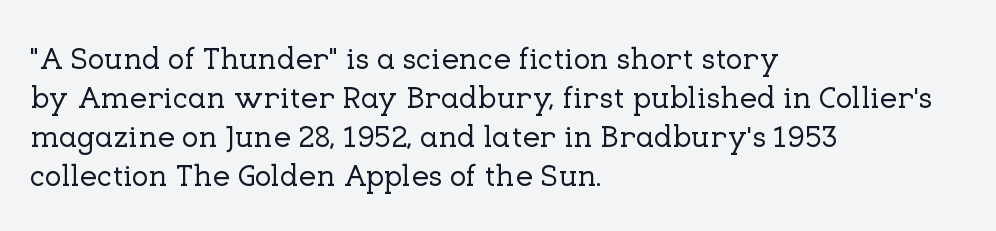
The image shows 31 px serif type, upright; set left-aligned, normal line spacing (1.26x), normal letter spacing, not underlined; low stroke contrast and a medium x-height.
